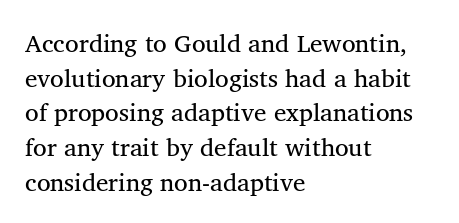
The image shows 25 px text type, upright; set left-aligned, normal line spacing (1.39x), normal letter spacing, not underlined.
